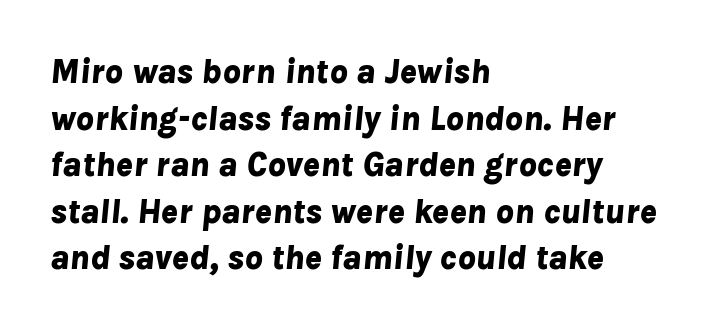
The image shows 35 px bold type, italic (leaning right); set left-aligned, normal line spacing (1.33x), normal letter spacing, not underlined; low stroke contrast and a medium x-height.
